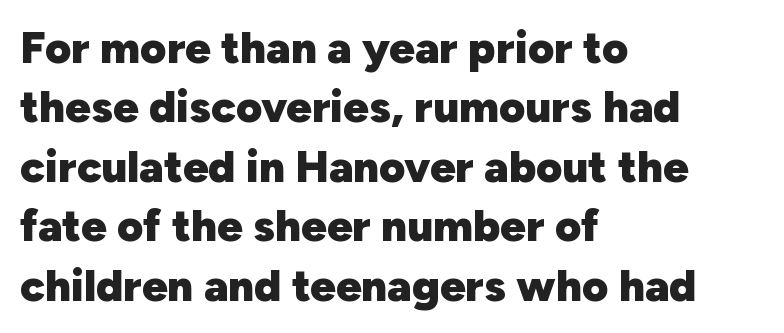
Q: Is the text bold? A: Yes.
Q: Is the text italic (slanted)? A: No, it is upright.
Q: Is the typeface a serif or a sans-serif typeface? A: Sans-serif.
Q: Is the text underlined? A: No.
Q: How is the paragraph aligned? A: Left-aligned.
Q: Is the spacing between letters normal or unusually wide? A: Normal.
Q: Is the spacing between lines tight, normal or loose? A: Normal.
Q: Width (condensed, normal, or wide)? A: Normal.
Q: Stroke contrast? A: Low.
Q: x-height? A: Medium.
Q: Monospaced? A: No.
